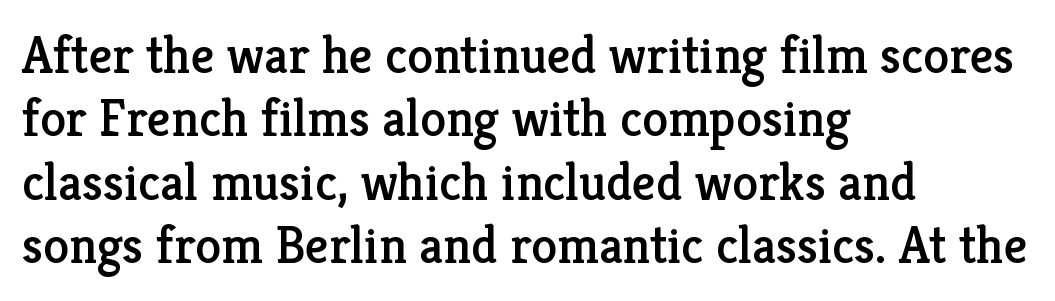
Q: Is the text italic (slanted)? A: No, it is upright.
Q: Is the typeface a serif or a sans-serif typeface? A: Serif.
Q: Is the text underlined? A: No.
Q: How is the paragraph aligned? A: Left-aligned.
Q: Is the spacing between letters normal or unusually wide? A: Normal.
Q: Width (condensed, normal, or wide)? A: Normal.
Q: Stroke contrast? A: Low.
Q: x-height? A: Medium.
Q: Monospaced? A: No.
